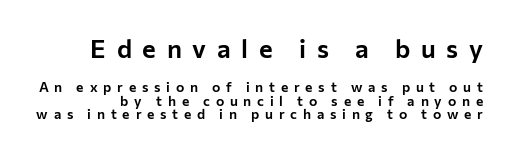
Characters remain perfectly vertical along every line. There is plenty of visible air inserted between adjacent glyphs. Nobody drew a line under any word here. The leading is snug, giving the passage a crowded texture. Note: larger setting up top, smaller setting below.
